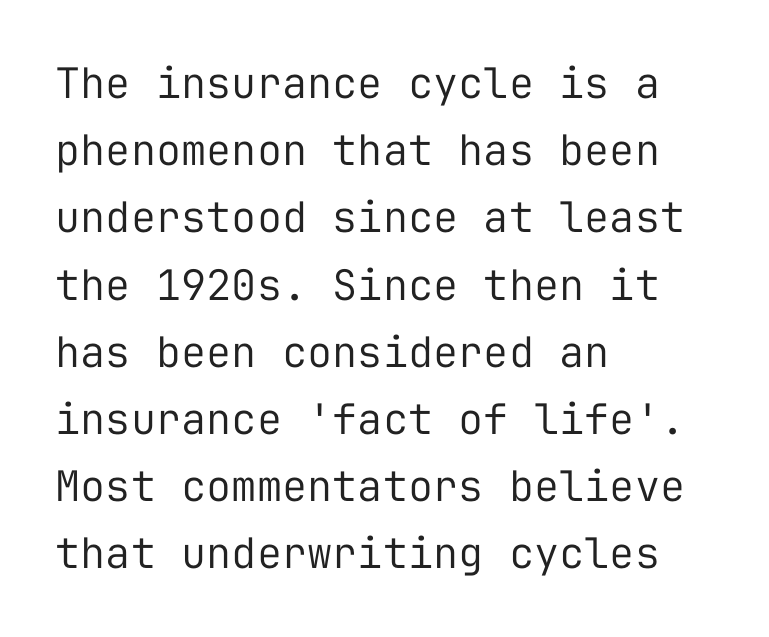
{"serif": "no", "italic": "no", "bold": "no", "weight": "regular", "width": "normal", "stroke_contrast": "low", "x_height": "medium", "monospaced": "yes", "underline": "no", "align": "left", "line_spacing": "normal", "line_spacing_ratio": 1.6, "letter_spacing": "normal", "letter_spacing_em": 0.0, "glyph_px": 42}
